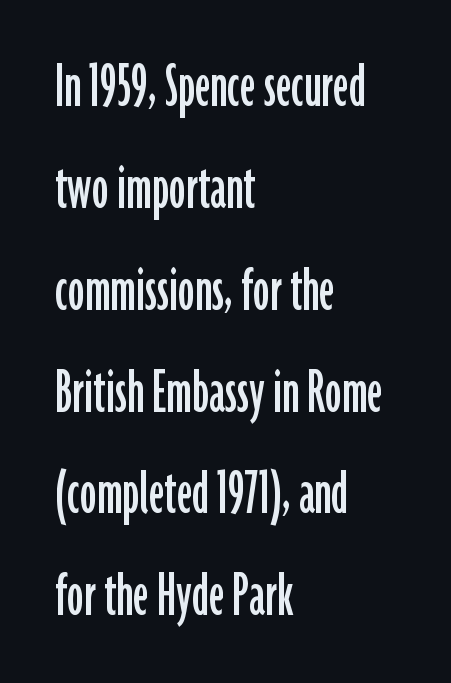
The image shows 67 px condensed sans-serif type, upright; set left-aligned, normal line spacing (1.52x), normal letter spacing, not underlined; low stroke contrast and a medium x-height.
